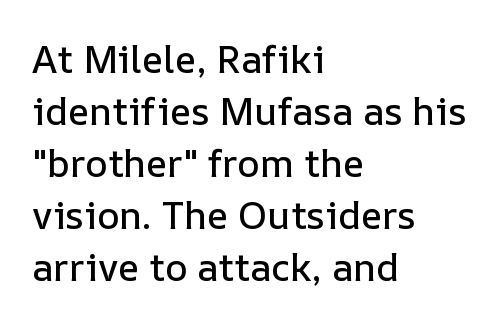
The image shows 38 px text type, upright; set left-aligned, normal line spacing (1.37x), normal letter spacing, not underlined; low stroke contrast and a medium x-height.
